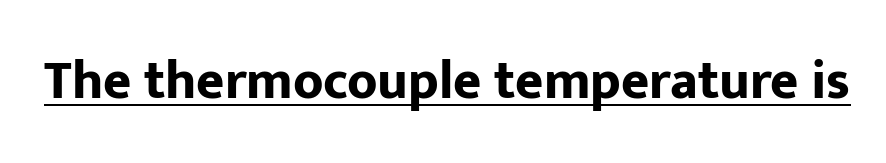
{"serif": "no", "italic": "no", "bold": "yes", "weight": "bold", "width": "normal", "stroke_contrast": "low", "x_height": "medium", "monospaced": "no", "underline": "yes", "letter_spacing": "normal", "letter_spacing_em": 0.0, "glyph_px": 54}
